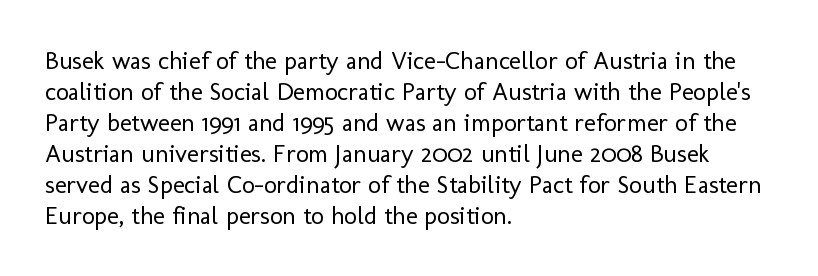
The image shows 25 px text type, upright; set left-aligned, line spacing 1.24x, normal letter spacing, not underlined.
